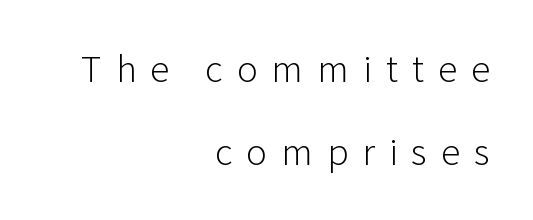
Weight: not bold — regular or lighter. A typesetter would call this proportional, since set widths differ per character. Words appear elongated and porous because spacing is wide. In CSS terms this would be text-align: right. The text was rendered using a sans face with plain stroke endings.
